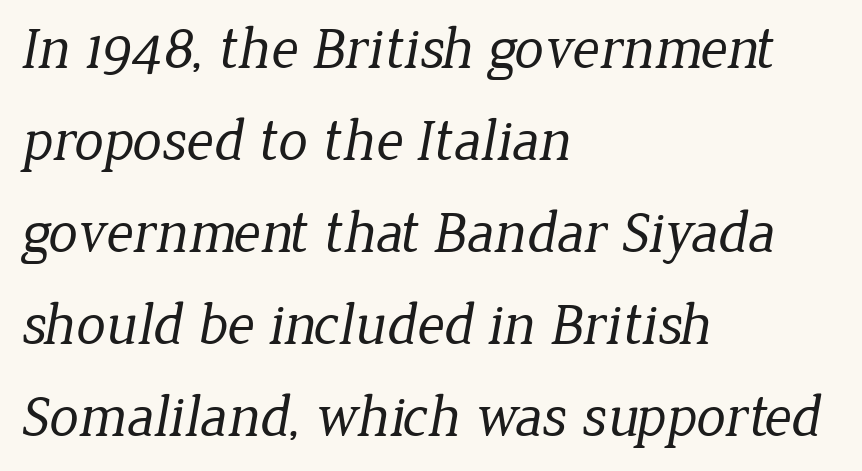
{"serif": "yes", "bold": "no", "weight": "regular", "width": "normal", "stroke_contrast": "low", "x_height": "medium", "monospaced": "no", "underline": "no", "align": "left", "line_spacing": "normal", "line_spacing_ratio": 1.56, "letter_spacing": "normal", "letter_spacing_em": 0.0, "glyph_px": 59}
